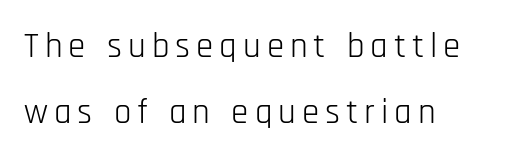
{"serif": "no", "italic": "no", "bold": "no", "weight": "light", "width": "condensed", "stroke_contrast": "low", "x_height": "large", "monospaced": "no", "underline": "no", "align": "left", "line_spacing": "loose", "line_spacing_ratio": 1.9, "glyph_px": 35}
